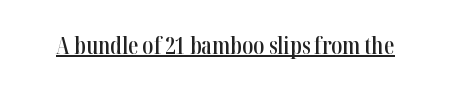
Q: Is the text bold? A: Semi-bold.
Q: Is the text italic (slanted)? A: No, it is upright.
Q: Is the text underlined? A: Yes.
Q: Is the spacing between letters normal or unusually wide? A: Normal.
